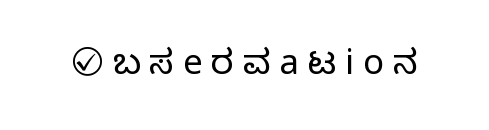
Q: Is the text bold? A: No.
Q: Is the text italic (slanted)? A: No, it is upright.
Q: Is the typeface a serif or a sans-serif typeface? A: Sans-serif.
Q: Is the text underlined? A: No.
Q: Is the spacing between letters normal or unusually wide? A: Unusually wide.
Q: Width (condensed, normal, or wide)? A: Normal.
Q: Stroke contrast? A: Low.
Q: x-height? A: Medium.
Q: Monospaced? A: No.
